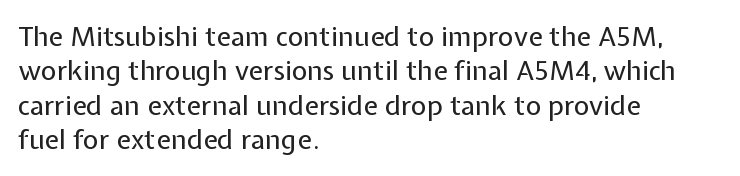
The letterforms sit at book weight or below. Honestly, the letter spacing is just normal — you wouldn't notice it. The type sits square on the baseline with zero lean. Unmarked baselines from the first word to the last. The text block is weighted toward the left margin, trailing off unevenly rightward. The designer left line spacing at the default.
